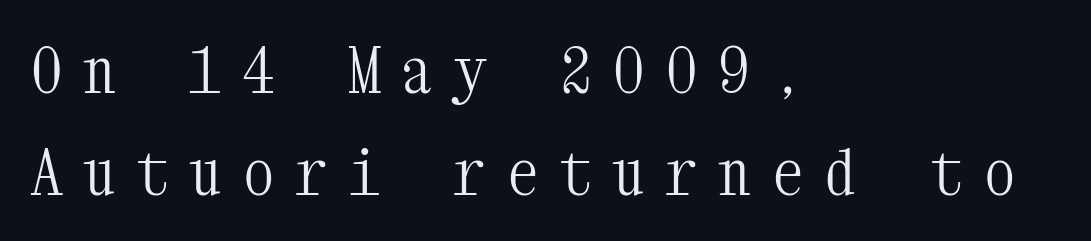
The image shows 63 px light, condensed serif type, upright, monospaced; set left-aligned, normal line spacing (1.62x), unusually wide letter spacing (+0.34 em), not underlined; medium stroke contrast and a medium x-height.
